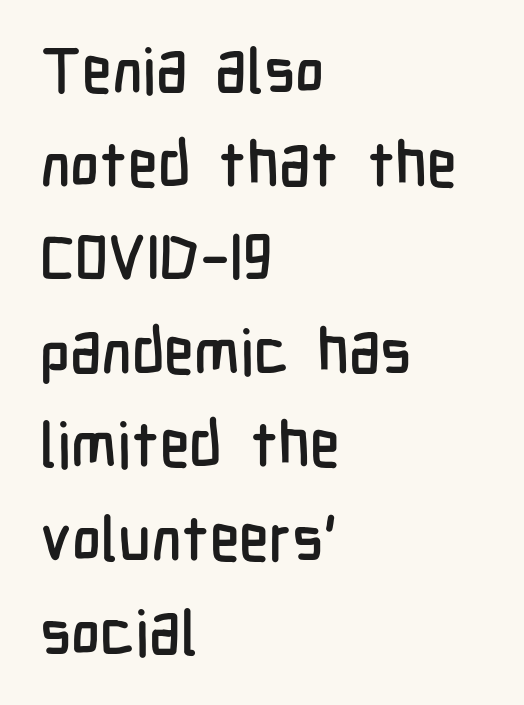
{"serif": "no", "italic": "no", "width": "condensed", "stroke_contrast": "low", "x_height": "medium", "monospaced": "no", "underline": "no", "align": "left", "line_spacing": "normal", "line_spacing_ratio": 1.51, "letter_spacing": "normal", "letter_spacing_em": 0.0, "glyph_px": 62}
